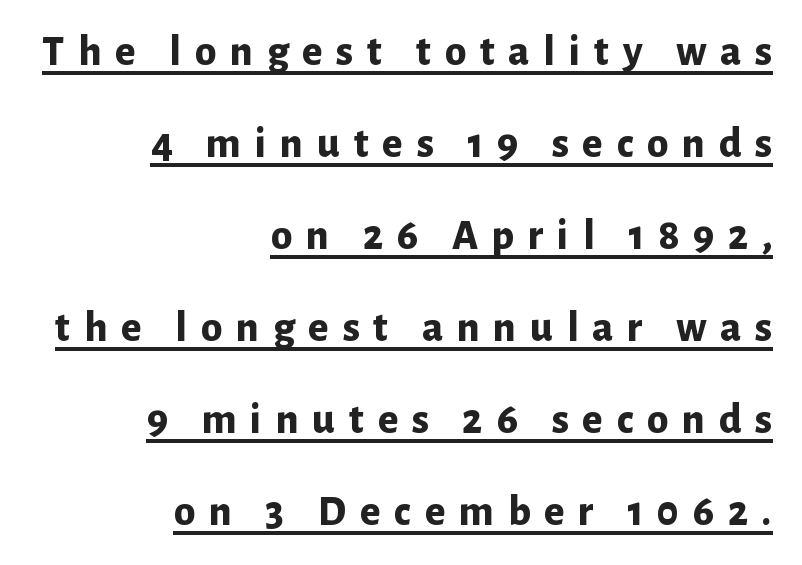
Q: Is the text bold? A: Yes.
Q: Is the text italic (slanted)? A: No, it is upright.
Q: Is the typeface a serif or a sans-serif typeface? A: Sans-serif.
Q: Is the text underlined? A: Yes.
Q: How is the paragraph aligned? A: Right-aligned.
Q: Is the spacing between letters normal or unusually wide? A: Unusually wide.
Q: Is the spacing between lines tight, normal or loose? A: Loose.
Q: Width (condensed, normal, or wide)? A: Normal.
Q: Stroke contrast? A: Low.
Q: x-height? A: Medium.
Q: Monospaced? A: No.
